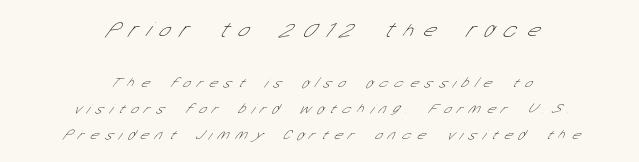
{"bold": "no", "underline": "no", "align": "center", "line_spacing_ratio": 1.84, "letter_spacing": "wide", "letter_spacing_em": 0.5, "larger_block": "first", "size_ratio": 1.5, "glyph_px": 21}
